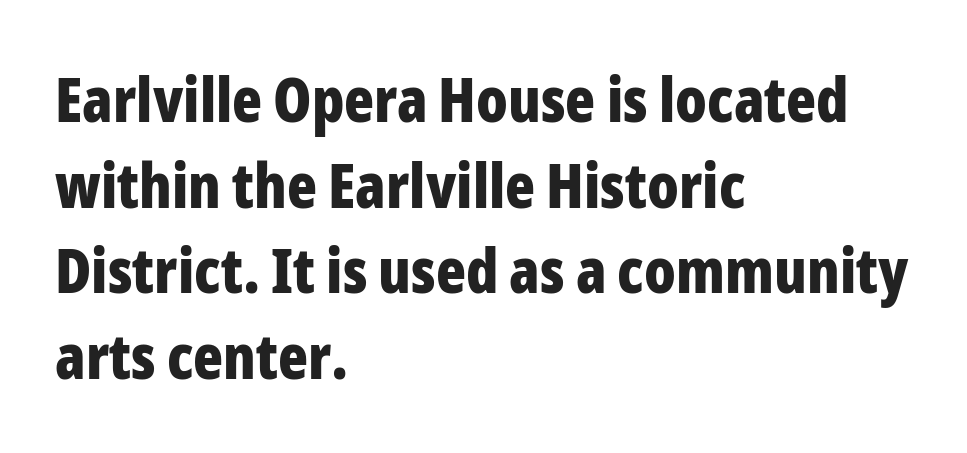
Q: Is the text bold? A: Yes.
Q: Is the text italic (slanted)? A: No, it is upright.
Q: Is the typeface a serif or a sans-serif typeface? A: Sans-serif.
Q: Is the text underlined? A: No.
Q: How is the paragraph aligned? A: Left-aligned.
Q: Is the spacing between letters normal or unusually wide? A: Normal.
Q: Is the spacing between lines tight, normal or loose? A: Normal.
Q: Width (condensed, normal, or wide)? A: Condensed.
Q: Stroke contrast? A: Low.
Q: x-height? A: Medium.
Q: Monospaced? A: No.
